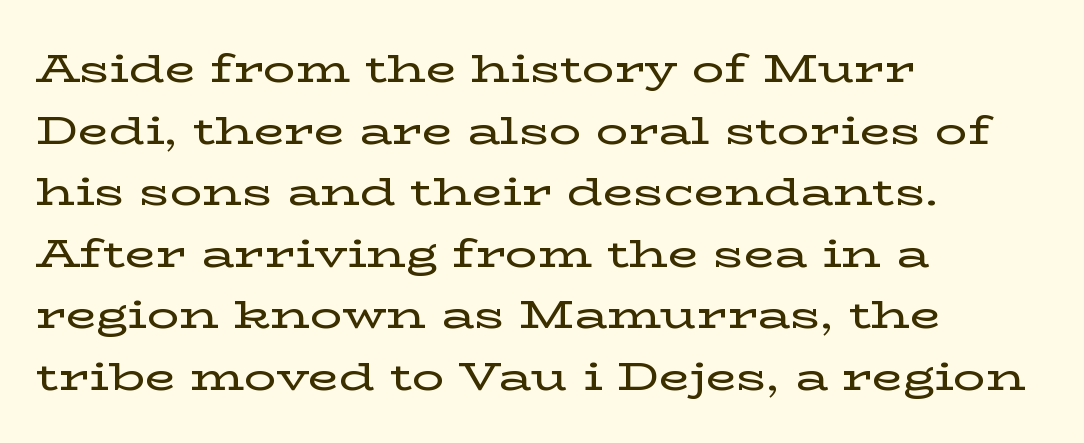
The face used here is rendered with its standard letterfit. If you drew a ruler down the left edge, every line would touch it. The font family rendered here belongs to the serif group. Vertically, the passage feels balanced, rows spaced as you'd expect. Looks like regular typesetting: each glyph gets only the width it needs.
